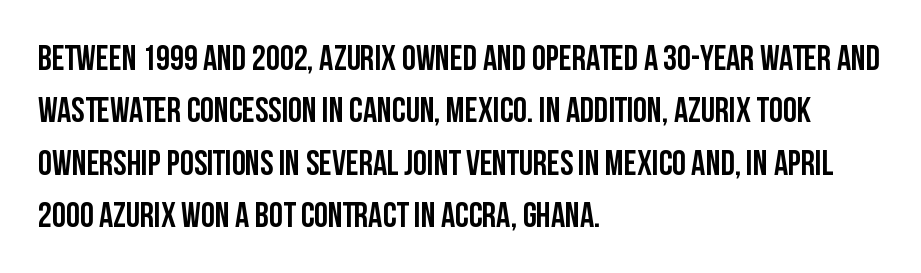
Beneath every word, the page is bare. Character widths vary here, with narrow letters taking less room than wide ones. Designer's note — italics off, roman on. Type style note: lacks serifs. Compared with typical body copy, the letter spacing here is the same.
